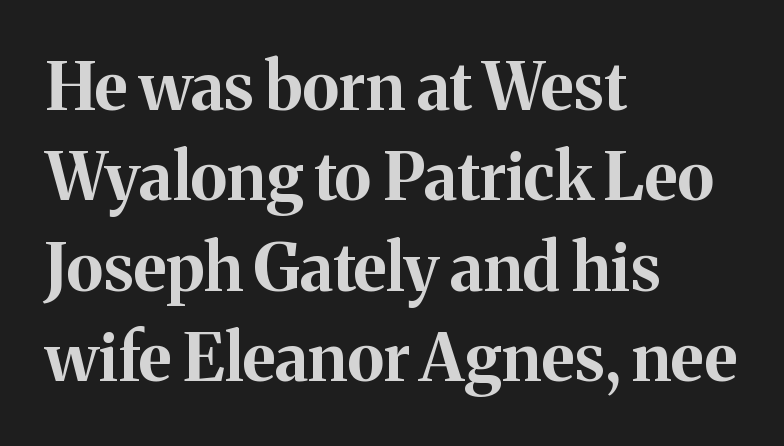
Descenders hang freely into open space. Nobody touched the tracking dial on this one. Line starts are locked; line ends wander. Character widths vary here, with narrow letters taking less room than wide ones. The passage shown is emphatically bold. Designer's note — italics off, roman on.
